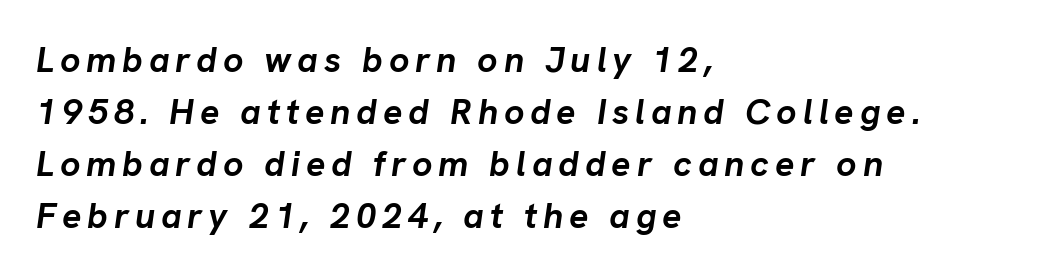
There's an unmistakable incline to the writing here. Regular leading. The glyphs are unaccompanied by any horizontal stroke below them. Visually the block forms a straight wall on the left and a jagged coastline on the right. Think of a printed novel: that variable character pitch is what you see here. A full-strength bold gives these letters their thick strokes.
